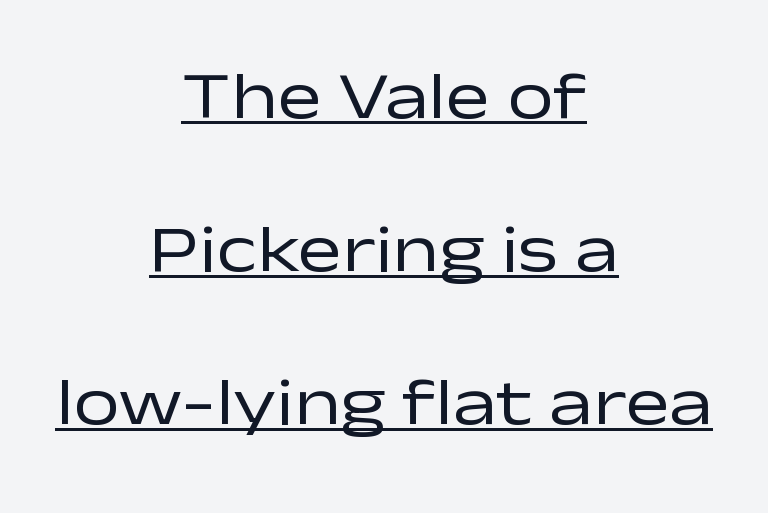
In terms of letterform style, serifs are entirely absent. Think of a printed novel: that variable character pitch is what you see here. The weight would be labelled regular, book, light, or lighter still. Characters remain perfectly vertical along every line. Widely set lines give the paragraph a tall, airy silhouette.
